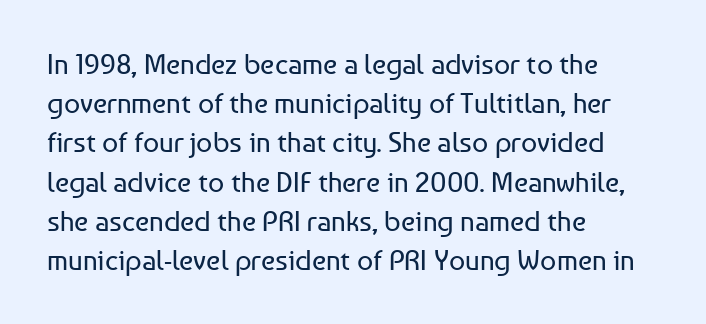
Q: Is the text bold? A: No.
Q: Is the text italic (slanted)? A: No, it is upright.
Q: Is the typeface a serif or a sans-serif typeface? A: Sans-serif.
Q: Is the text underlined? A: No.
Q: How is the paragraph aligned? A: Left-aligned.
Q: Is the spacing between letters normal or unusually wide? A: Normal.
Q: Is the spacing between lines tight, normal or loose? A: Normal.
Q: Width (condensed, normal, or wide)? A: Normal.
Q: Stroke contrast? A: Low.
Q: x-height? A: Medium.
Q: Monospaced? A: No.
